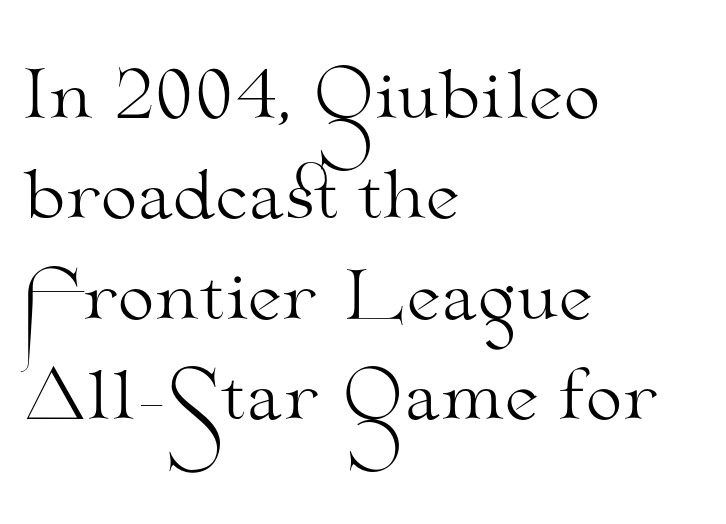
Words appear dense and cohesive because spacing is normal. The lettering holds an erect, upright posture throughout. This sample has the flowing, uneven cadence of proportional lettering. The weight tops out at a normal text grade. Descender tails drop into unmarked territory.
